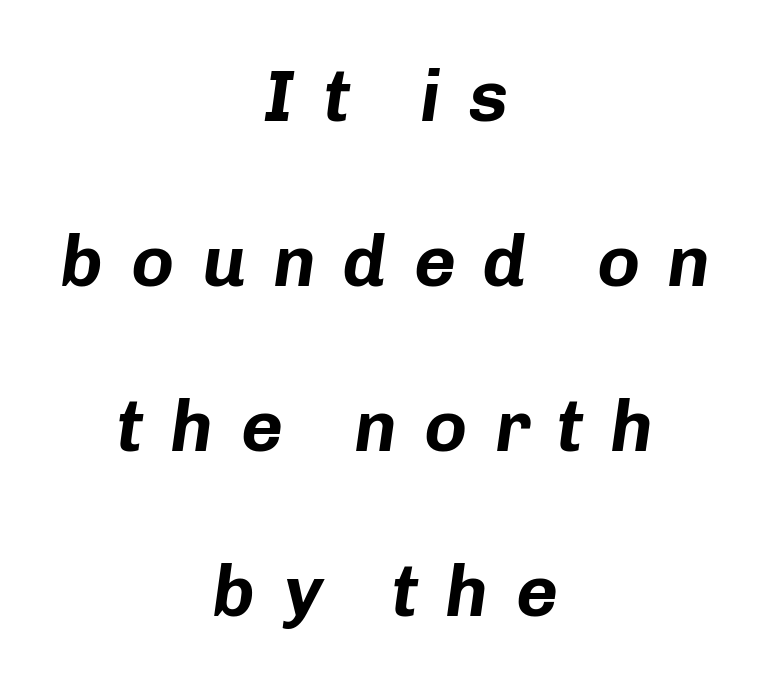
The image shows 72 px bold type, italic (leaning right); set centered, loose line spacing (2.29x), unusually wide letter spacing (+0.38 em), not underlined; low stroke contrast and a medium x-height.
